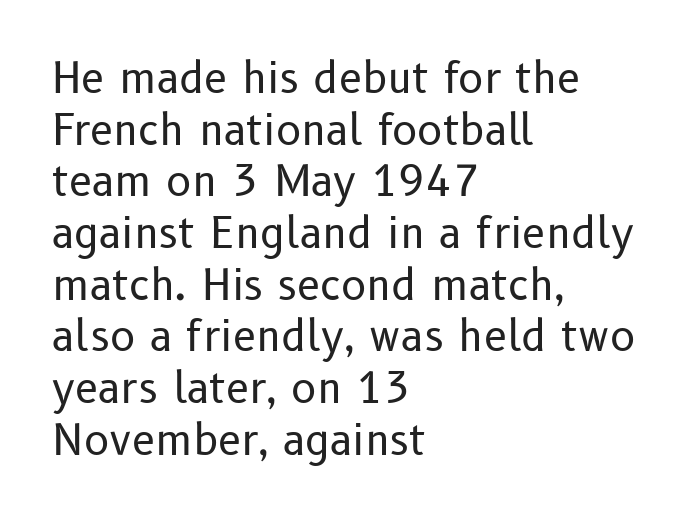
The image shows 42 px regular-weight sans-serif type, upright; set left-aligned, line spacing 1.23x, normal letter spacing, not underlined; low stroke contrast and a medium x-height.
